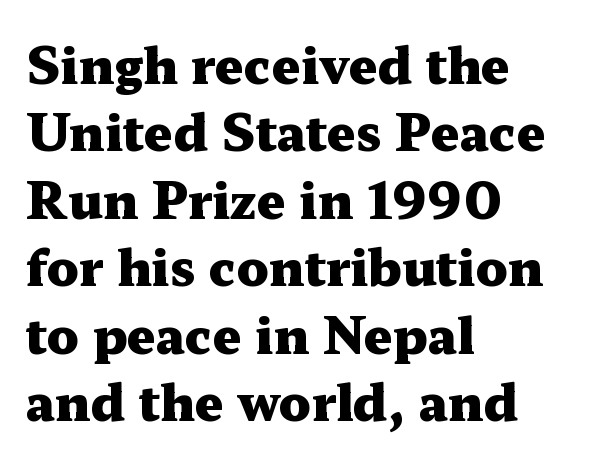
The image shows 50 px heavy, wide serif type, upright; set left-aligned, normal line spacing (1.35x), normal letter spacing, not underlined; medium stroke contrast and a medium x-height.
